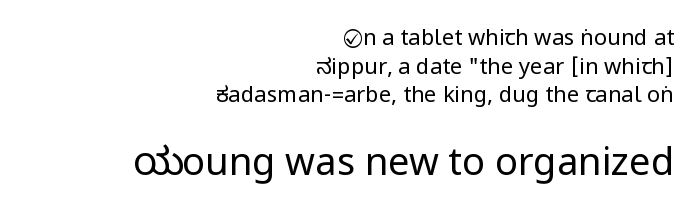
Q: Is the text bold? A: No.
Q: Is the text italic (slanted)? A: No, it is upright.
Q: Is the typeface a serif or a sans-serif typeface? A: Sans-serif.
Q: Is the text underlined? A: No.
Q: How is the paragraph aligned? A: Right-aligned.
Q: Is the spacing between letters normal or unusually wide? A: Normal.
Q: Is the spacing between lines tight, normal or loose? A: Normal.
Q: Which block of text is set in a larger size, the first (top) or the second (bottom)? A: The second (bottom) one.
Q: Width (condensed, normal, or wide)? A: Condensed.
Q: Stroke contrast? A: Low.
